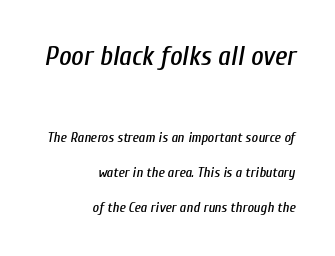
The image shows 27 px text type, italic (leaning right); set right-aligned, loose line spacing (2.49x), normal letter spacing, not underlined; the first (top) block is 1.93x larger.
